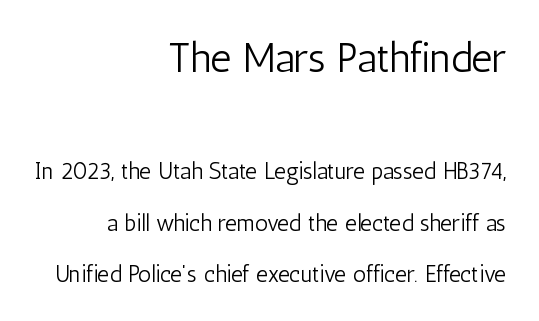
Q: Is the text bold? A: No.
Q: Is the text italic (slanted)? A: No, it is upright.
Q: Is the typeface a serif or a sans-serif typeface? A: Sans-serif.
Q: Is the text underlined? A: No.
Q: How is the paragraph aligned? A: Right-aligned.
Q: Is the spacing between letters normal or unusually wide? A: Normal.
Q: Is the spacing between lines tight, normal or loose? A: Loose.
Q: Which block of text is set in a larger size, the first (top) or the second (bottom)? A: The first (top) one.
Q: Width (condensed, normal, or wide)? A: Condensed.
Q: Stroke contrast? A: Low.
Q: x-height? A: Medium.
Q: Monospaced? A: No.
